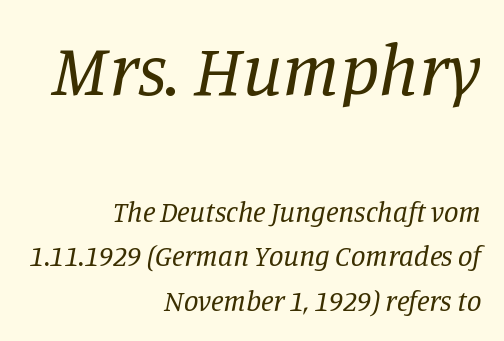
No chunkiness to these letters — they're not bold. Yep, that's italic — everything's leaning. Leading matches the norm, producing a regular column. Is the lower block the larger one? No — the upper block carries the bigger type. Serifs: yes, visible at the terminals of the letterforms.
